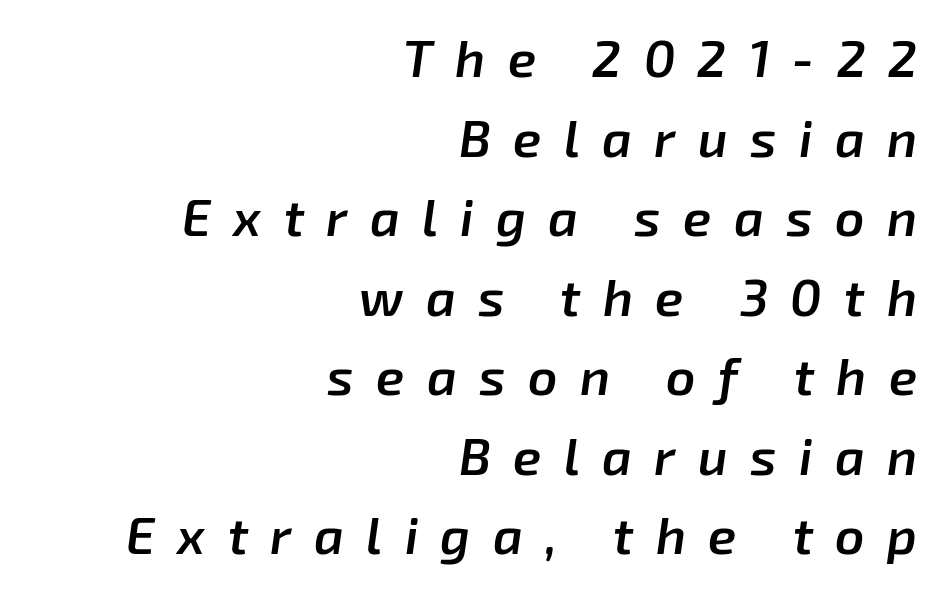
Q: Is the text bold? A: Semi-bold.
Q: Is the text italic (slanted)? A: Yes, it leans right by about 8 degrees.
Q: Is the text underlined? A: No.
Q: How is the paragraph aligned? A: Right-aligned.
Q: Is the spacing between letters normal or unusually wide? A: Unusually wide.
Q: Is the spacing between lines tight, normal or loose? A: Normal.
Q: Width (condensed, normal, or wide)? A: Normal.
Q: Stroke contrast? A: Low.
Q: x-height? A: Medium.
Q: Monospaced? A: No.
